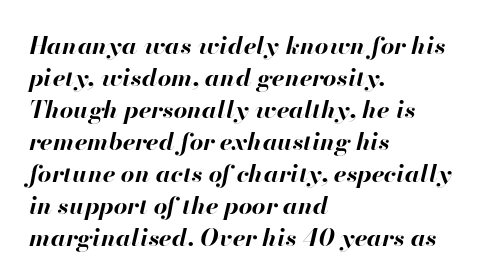
The characters look thick and weighty, a clear bold. Honestly, the row spacing looks completely unremarkable. The type is set solid horizontally, with unmodified tracking. Type without underlining.
